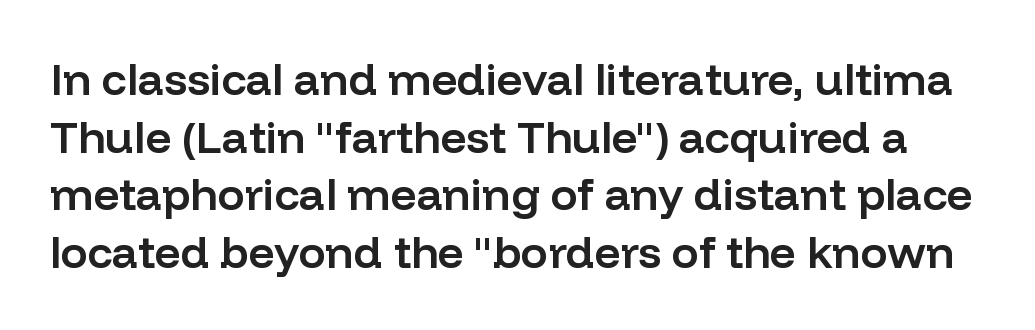
This rendering features lettering with no underline. Heft: intermediate — a semibold. Look at the tracking — it's just the regular setting, nothing added. In terms of letterform style, serifs are entirely absent. Proportional: the letters do not fall into vertical columns. Whoever set this chose a conventional vertical rhythm.
